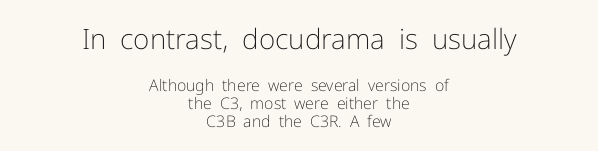
{"serif": "no", "italic": "no", "bold": "no", "weight": "light", "width": "normal", "stroke_contrast": "low", "x_height": "medium", "monospaced": "no", "underline": "no", "align": "center", "line_spacing": "tight", "line_spacing_ratio": 1.12, "letter_spacing": "normal", "letter_spacing_em": 0.0, "larger_block": "first", "size_ratio": 1.75, "glyph_px": 28}
